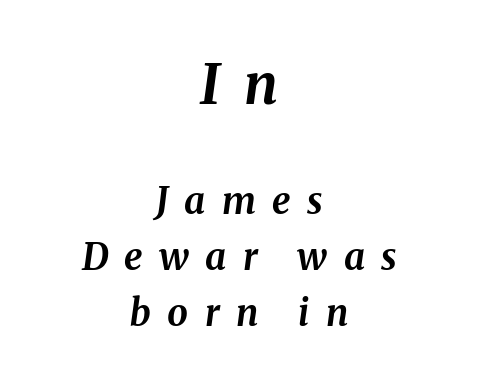
The image shows 56 px bold type, italic (leaning right); set centered, normal line spacing (1.51x), unusually wide letter spacing (+0.44 em), not underlined; the first (top) block is 1.51x larger; medium stroke contrast and a medium x-height.
